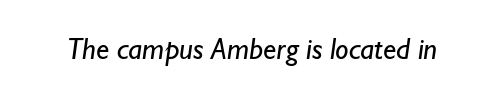
Nothing sits at the stroke ends, so this counts as sans-serif. The line texture is even and compact thanks to regular tracking. Heaviness? Minimal to ordinary, like unemphasized prose. A typesetter would call this proportional, since set widths differ per character.
